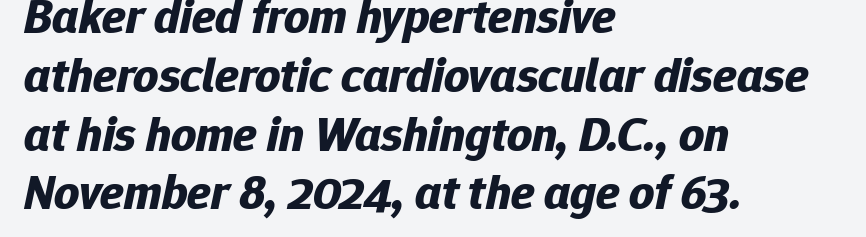
Q: Is the text bold? A: Yes.
Q: Is the text italic (slanted)? A: Yes, it leans right by about 12 degrees.
Q: Is the text underlined? A: No.
Q: How is the paragraph aligned? A: Left-aligned.
Q: Is the spacing between letters normal or unusually wide? A: Normal.
Q: Width (condensed, normal, or wide)? A: Normal.
Q: Stroke contrast? A: Low.
Q: x-height? A: Medium.
Q: Monospaced? A: No.
